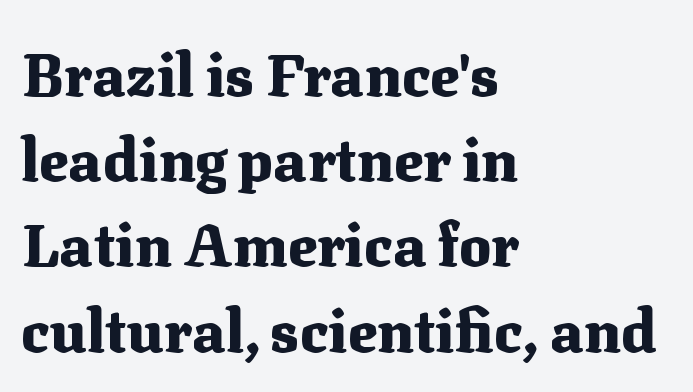
{"serif": "yes", "italic": "no", "bold": "yes", "weight": "heavy", "width": "normal", "stroke_contrast": "medium", "x_height": "medium", "monospaced": "no", "underline": "no", "align": "left", "line_spacing": "normal", "line_spacing_ratio": 1.42, "letter_spacing": "normal", "letter_spacing_em": 0.0, "glyph_px": 60}
